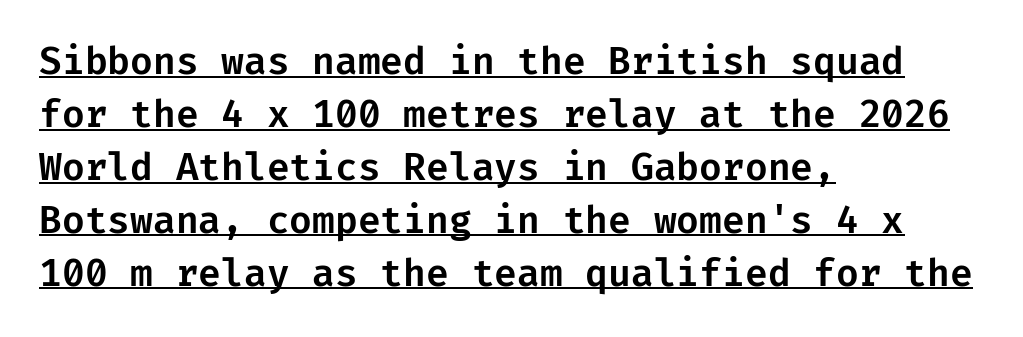
The image shows 37 px sans-serif type, upright; set left-aligned, normal line spacing (1.43x), normal letter spacing, underlined; low stroke contrast and a medium x-height.
